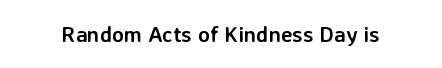
Q: Is the text bold? A: Yes.
Q: Is the text italic (slanted)? A: No, it is upright.
Q: Is the text underlined? A: No.
Q: Is the spacing between letters normal or unusually wide? A: Normal.
